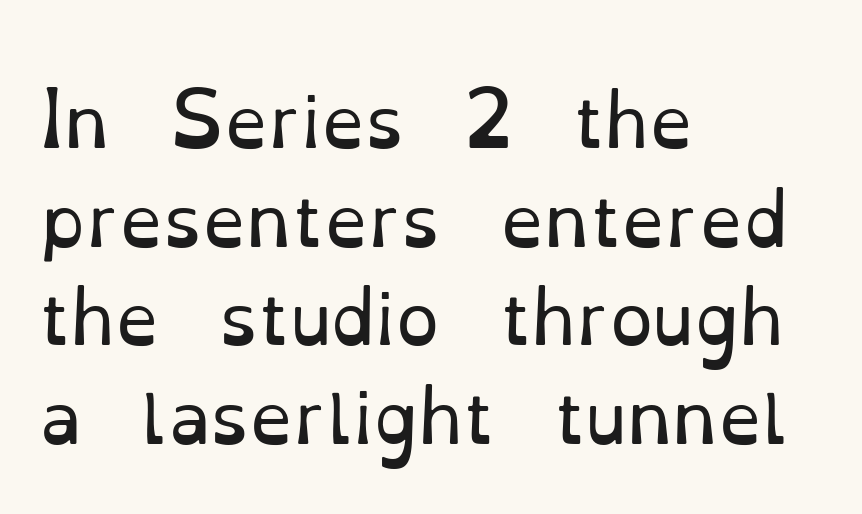
{"serif": "yes", "italic": "no", "bold": "no", "weight": "regular", "width": "normal", "stroke_contrast": "low", "x_height": "small", "monospaced": "no", "underline": "no", "align": "left", "line_spacing": "normal", "line_spacing_ratio": 1.41, "letter_spacing": "normal", "letter_spacing_em": 0.0, "glyph_px": 70}
